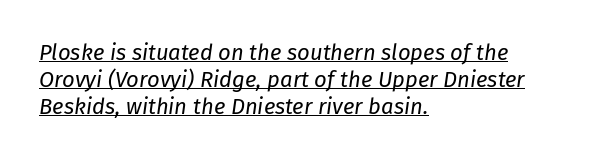
The image shows 22 px text type, italic (leaning right); set left-aligned, line spacing 1.22x, normal letter spacing, underlined.
